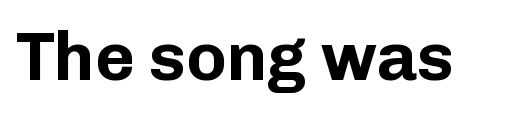
{"serif": "no", "italic": "no", "bold": "yes", "weight": "bold", "width": "normal", "stroke_contrast": "low", "x_height": "medium", "monospaced": "no", "underline": "no", "letter_spacing": "normal", "letter_spacing_em": 0.0, "glyph_px": 68}
